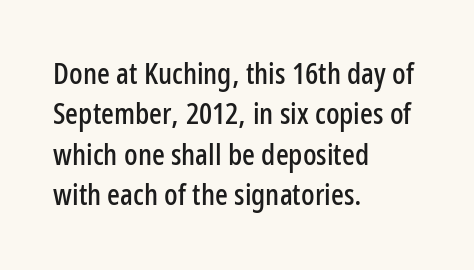
The image shows 30 px condensed sans-serif type, upright; set left-aligned, normal line spacing (1.35x), normal letter spacing, not underlined; low stroke contrast and a medium x-height.
